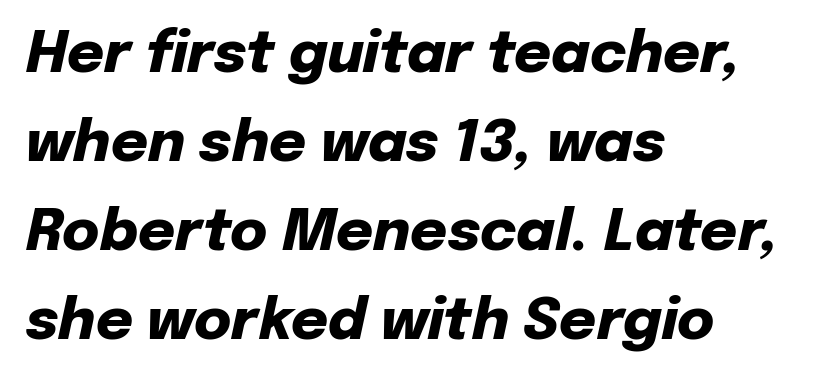
Q: Is the text bold? A: Yes.
Q: Is the text italic (slanted)? A: Yes, it leans right by about 12 degrees.
Q: Is the text underlined? A: No.
Q: How is the paragraph aligned? A: Left-aligned.
Q: Is the spacing between letters normal or unusually wide? A: Normal.
Q: Is the spacing between lines tight, normal or loose? A: Normal.
Q: Width (condensed, normal, or wide)? A: Normal.
Q: Stroke contrast? A: Low.
Q: x-height? A: Medium.
Q: Monospaced? A: No.
